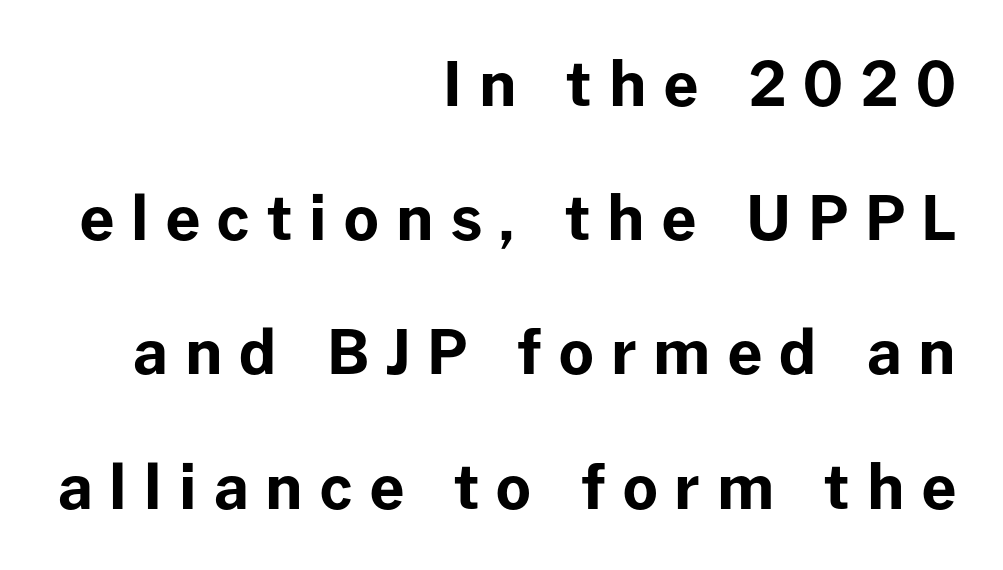
Q: Is the text bold? A: Yes.
Q: Is the text italic (slanted)? A: No, it is upright.
Q: Is the typeface a serif or a sans-serif typeface? A: Sans-serif.
Q: Is the text underlined? A: No.
Q: How is the paragraph aligned? A: Right-aligned.
Q: Is the spacing between letters normal or unusually wide? A: Unusually wide.
Q: Is the spacing between lines tight, normal or loose? A: Loose.
Q: Width (condensed, normal, or wide)? A: Normal.
Q: Stroke contrast? A: Low.
Q: x-height? A: Medium.
Q: Monospaced? A: No.
